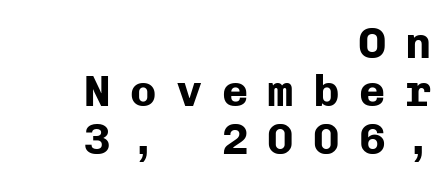
The image shows 44 px bold sans-serif type, upright, monospaced; set right-aligned, tight line spacing (1.09x), unusually wide letter spacing (+0.44 em), not underlined; low stroke contrast and a medium x-height.
